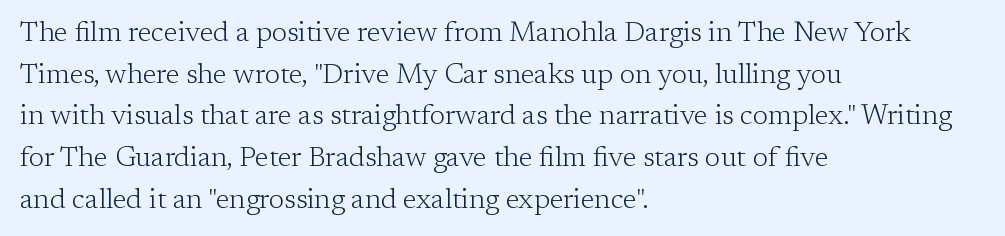
The image shows 28 px light serif type, upright; set left-aligned, normal line spacing (1.49x), normal letter spacing, not underlined; low stroke contrast and a medium x-height.
